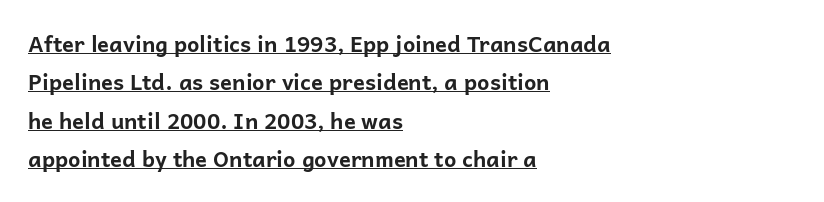
Line starts are locked; line ends wander. Strong, thick strokes mark this as bold type. Quick note: not italic, upright. The letterforms sit shoulder to shoulder at normal distance. Students, observe the line beneath the letters — that is underlining.
